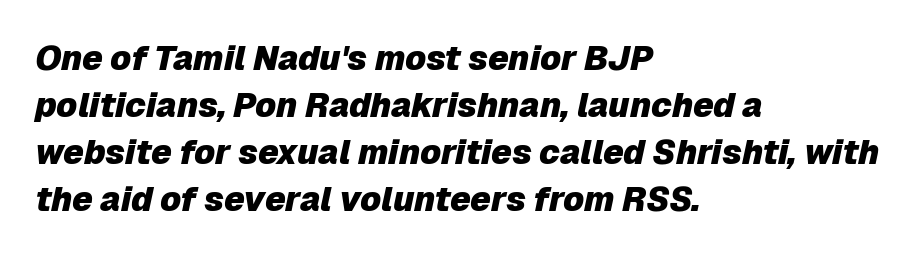
The image shows 34 px heavy type, italic (leaning right); set left-aligned, normal line spacing (1.38x), normal letter spacing, not underlined; low stroke contrast and a medium x-height.
